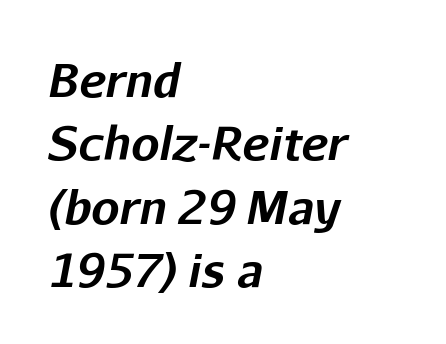
The image shows 45 px bold type, italic (leaning right); set left-aligned, normal line spacing (1.41x), normal letter spacing, not underlined; low stroke contrast and a medium x-height.
